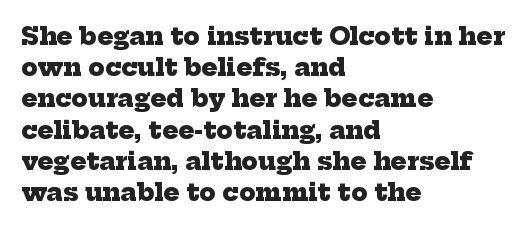
Q: Is the text bold? A: Yes.
Q: Is the text underlined? A: No.
Q: How is the paragraph aligned? A: Left-aligned.
Q: Is the spacing between letters normal or unusually wide? A: Normal.
Q: Is the spacing between lines tight, normal or loose? A: Normal.
